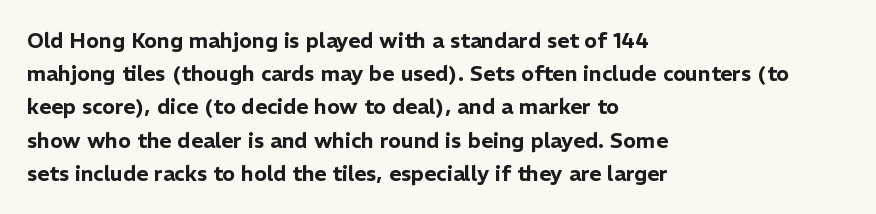
{"italic": "no", "underline": "no", "align": "left", "line_spacing": "normal", "line_spacing_ratio": 1.58, "letter_spacing": "normal", "letter_spacing_em": 0.0, "glyph_px": 21}
